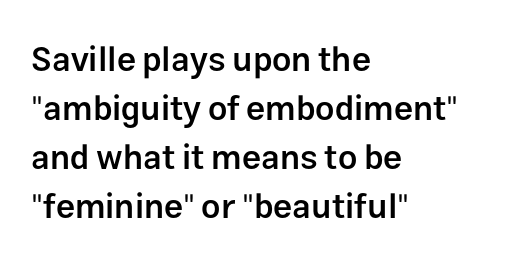
{"serif": "no", "italic": "no", "bold": "semi", "weight": "semibold", "width": "normal", "stroke_contrast": "low", "x_height": "medium", "monospaced": "no", "underline": "no", "align": "left", "line_spacing": "normal", "line_spacing_ratio": 1.44, "letter_spacing": "normal", "letter_spacing_em": 0.0, "glyph_px": 34}
